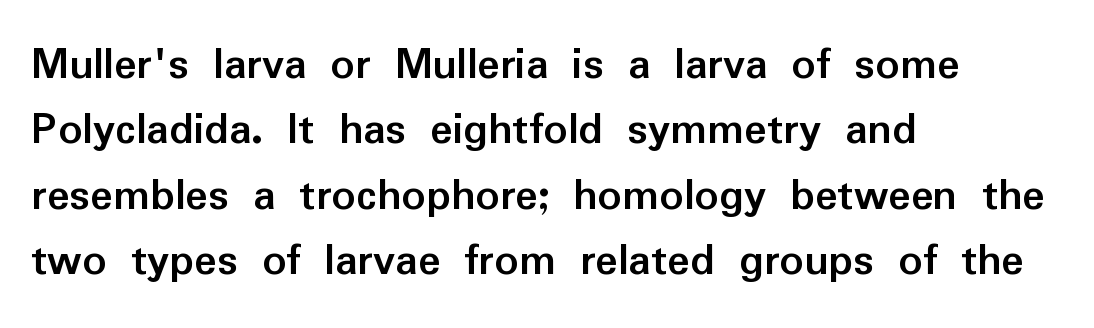
This sample has the flowing, uneven cadence of proportional lettering. I'd call this a sans setting — the letters go barefoot. Rows of type keep a routine distance in the vertical direction. One-word summary of the alignment: left. Here the glyphs are tracked normally, forming tight word shapes.
